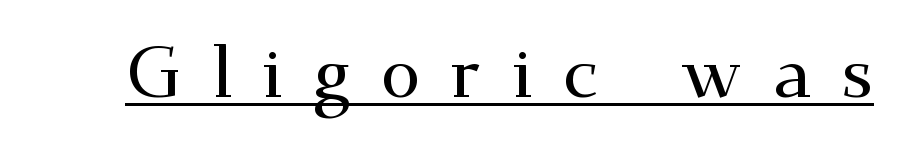
Q: Is the text italic (slanted)? A: No, it is upright.
Q: Is the typeface a serif or a sans-serif typeface? A: Serif.
Q: Is the text underlined? A: Yes.
Q: Is the spacing between letters normal or unusually wide? A: Unusually wide.
Q: Width (condensed, normal, or wide)? A: Wide.
Q: Stroke contrast? A: Medium.
Q: x-height? A: Small.
Q: Monospaced? A: No.
